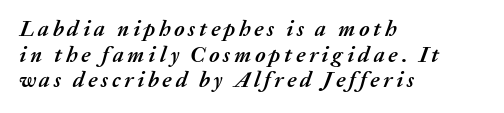
{"italic": "yes", "lean": "right", "slant_degrees": 20, "bold": "yes", "underline": "no", "align": "left", "line_spacing_ratio": 1.16, "glyph_px": 22}
